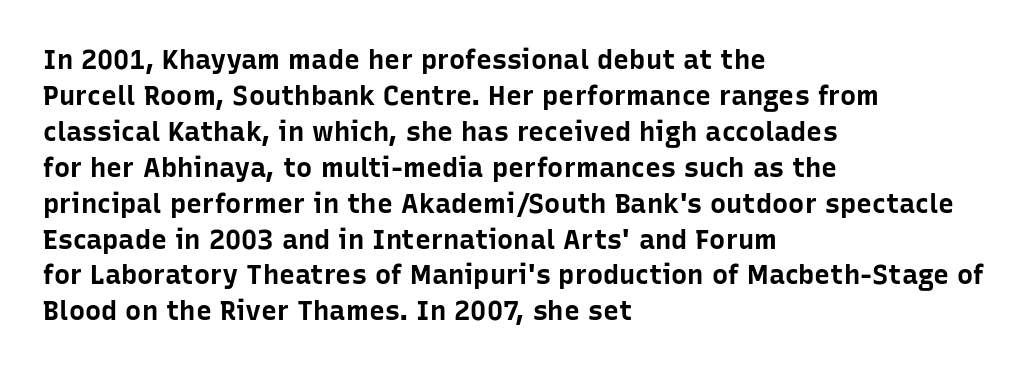
Q: Is the text bold? A: Yes.
Q: Is the text italic (slanted)? A: No, it is upright.
Q: Is the text underlined? A: No.
Q: How is the paragraph aligned? A: Left-aligned.
Q: Is the spacing between letters normal or unusually wide? A: Normal.
Q: Is the spacing between lines tight, normal or loose? A: Normal.
